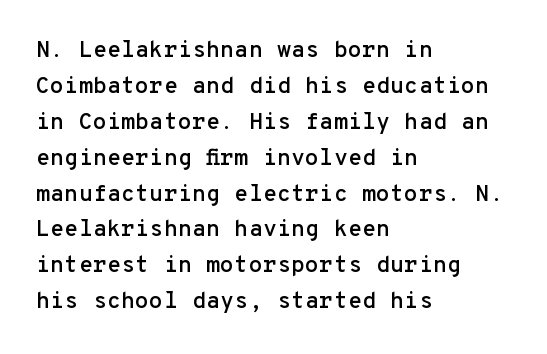
Q: Is the text italic (slanted)? A: No, it is upright.
Q: Is the text underlined? A: No.
Q: How is the paragraph aligned? A: Left-aligned.
Q: Is the spacing between letters normal or unusually wide? A: Normal.
Q: Is the spacing between lines tight, normal or loose? A: Normal.
